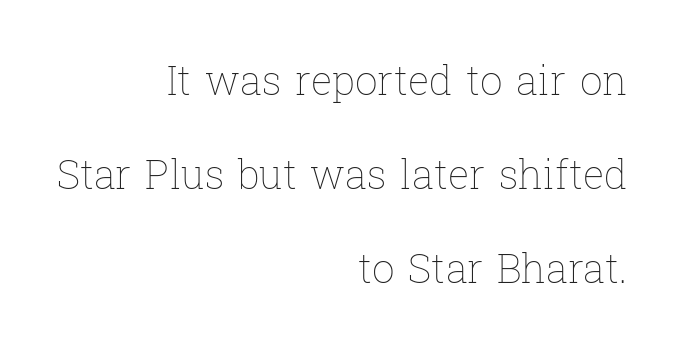
Q: Is the text bold? A: No.
Q: Is the text italic (slanted)? A: No, it is upright.
Q: Is the text underlined? A: No.
Q: How is the paragraph aligned? A: Right-aligned.
Q: Is the spacing between letters normal or unusually wide? A: Normal.
Q: Is the spacing between lines tight, normal or loose? A: Loose.
Q: Width (condensed, normal, or wide)? A: Normal.
Q: Stroke contrast? A: Low.
Q: x-height? A: Medium.
Q: Monospaced? A: No.
